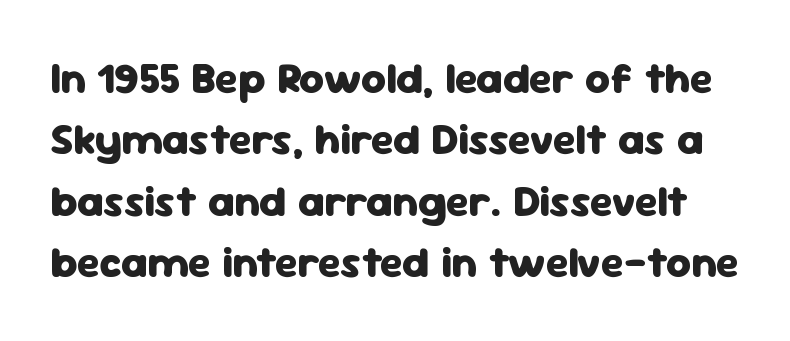
{"serif": "no", "italic": "no", "bold": "yes", "weight": "heavy", "width": "normal", "stroke_contrast": "low", "x_height": "medium", "monospaced": "no", "underline": "no", "line_spacing": "normal", "line_spacing_ratio": 1.43, "letter_spacing": "normal", "letter_spacing_em": 0.0, "glyph_px": 43}
